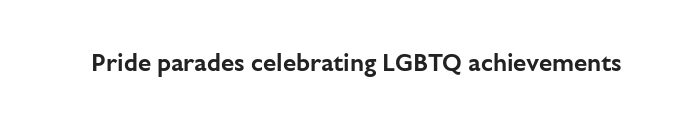
The image shows 24 px text type, upright; set normal letter spacing, not underlined.
